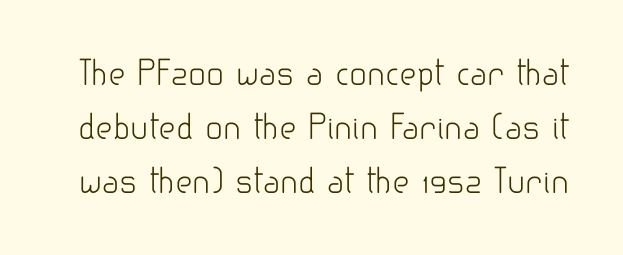
The zone under the glyphs is completely vacant. Is this a heavy cut? Hardly; it is regular or lighter. Rows of type keep a routine distance in the vertical direction. Spacing verdict: proportional, widths tailored to each character. The gaps between neighbouring characters are ordinary and unremarkable.
